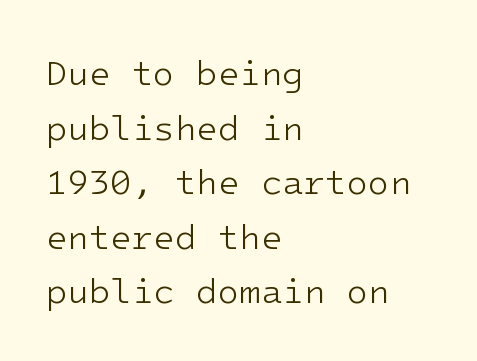
The image shows 35 px light sans-serif type, upright, monospaced; set left-aligned, normal line spacing (1.56x), normal letter spacing, not underlined; low stroke contrast and a medium x-height.
